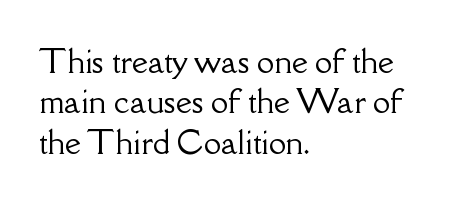
{"serif": "yes", "italic": "no", "width": "normal", "stroke_contrast": "low", "x_height": "small", "monospaced": "no", "underline": "no", "align": "left", "line_spacing": "normal", "line_spacing_ratio": 1.3, "letter_spacing": "normal", "letter_spacing_em": 0.0, "glyph_px": 31}
